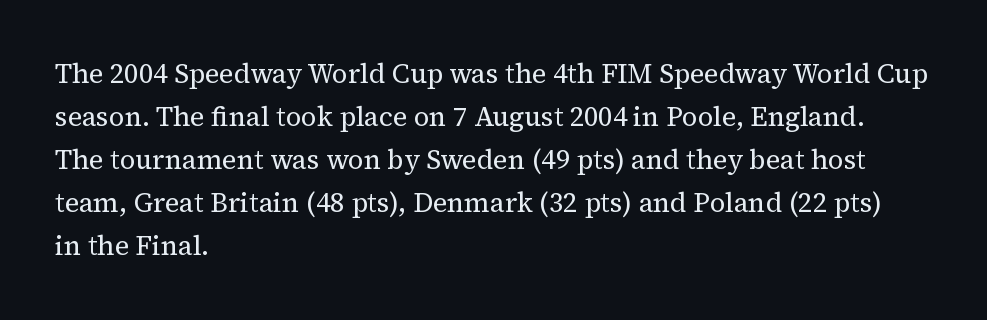
Q: Is the text bold? A: No.
Q: Is the text italic (slanted)? A: No, it is upright.
Q: Is the text underlined? A: No.
Q: How is the paragraph aligned? A: Left-aligned.
Q: Is the spacing between letters normal or unusually wide? A: Normal.
Q: Is the spacing between lines tight, normal or loose? A: Normal.
